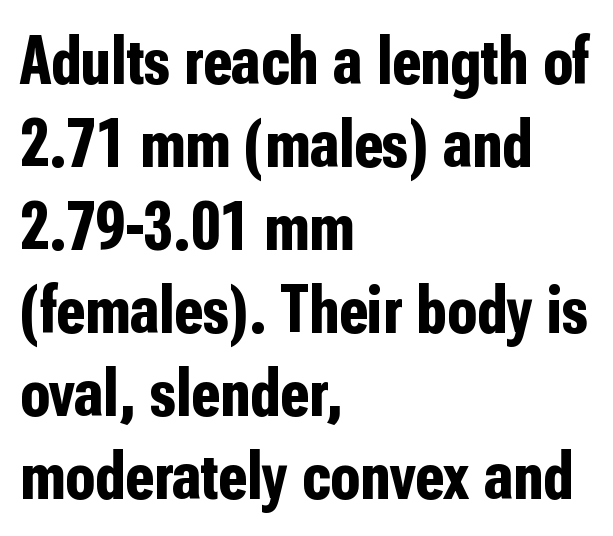
{"serif": "no", "italic": "no", "bold": "yes", "weight": "bold", "width": "condensed", "stroke_contrast": "low", "x_height": "medium", "monospaced": "no", "underline": "no", "align": "left", "line_spacing_ratio": 1.22, "letter_spacing": "normal", "letter_spacing_em": 0.0, "glyph_px": 68}
